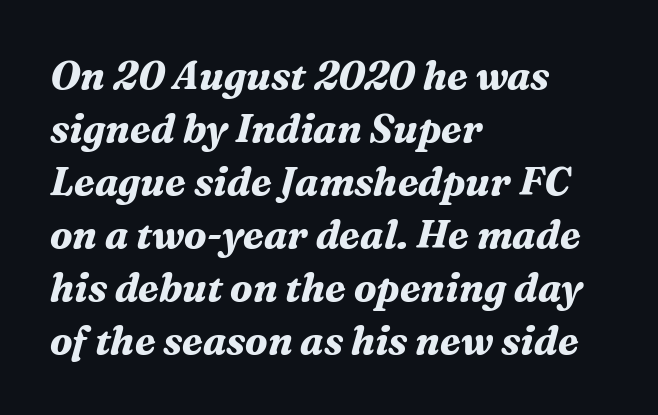
Q: Is the text bold? A: Yes.
Q: Is the text italic (slanted)? A: Yes, it leans right by about 16 degrees.
Q: Is the typeface a serif or a sans-serif typeface? A: Serif.
Q: Is the text underlined? A: No.
Q: How is the paragraph aligned? A: Left-aligned.
Q: Is the spacing between letters normal or unusually wide? A: Normal.
Q: Is the spacing between lines tight, normal or loose? A: Normal.
Q: Width (condensed, normal, or wide)? A: Normal.
Q: Stroke contrast? A: Medium.
Q: x-height? A: Medium.
Q: Monospaced? A: No.
